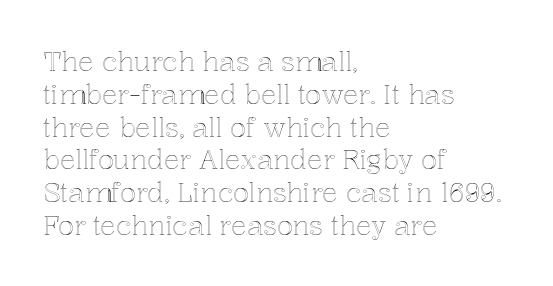
The image shows 26 px text type, upright; set left-aligned, normal line spacing (1.26x), normal letter spacing, not underlined.
